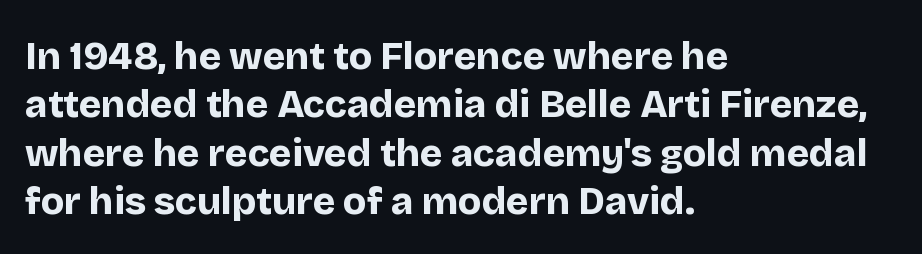
Q: Is the text bold? A: Yes.
Q: Is the text italic (slanted)? A: No, it is upright.
Q: Is the typeface a serif or a sans-serif typeface? A: Sans-serif.
Q: Is the text underlined? A: No.
Q: How is the paragraph aligned? A: Left-aligned.
Q: Is the spacing between letters normal or unusually wide? A: Normal.
Q: Is the spacing between lines tight, normal or loose? A: Normal.
Q: Width (condensed, normal, or wide)? A: Normal.
Q: Stroke contrast? A: Low.
Q: x-height? A: Large.
Q: Monospaced? A: No.
